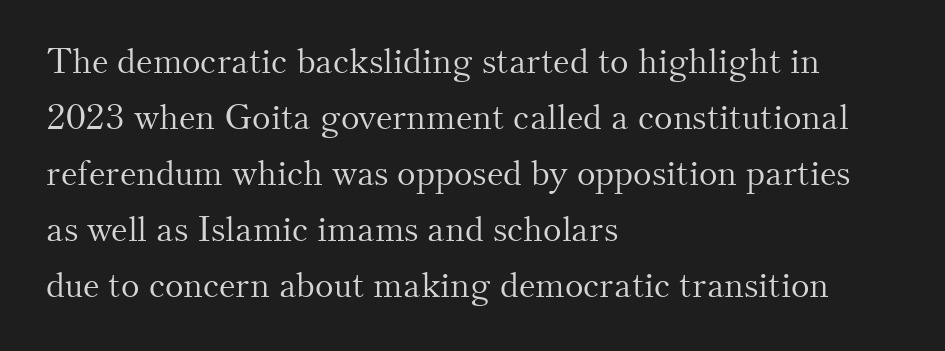
Q: Is the text bold? A: No.
Q: Is the text italic (slanted)? A: No, it is upright.
Q: Is the typeface a serif or a sans-serif typeface? A: Serif.
Q: Is the text underlined? A: No.
Q: How is the paragraph aligned? A: Left-aligned.
Q: Is the spacing between letters normal or unusually wide? A: Normal.
Q: Is the spacing between lines tight, normal or loose? A: Normal.
Q: Width (condensed, normal, or wide)? A: Normal.
Q: Stroke contrast? A: Medium.
Q: x-height? A: Small.
Q: Monospaced? A: No.
